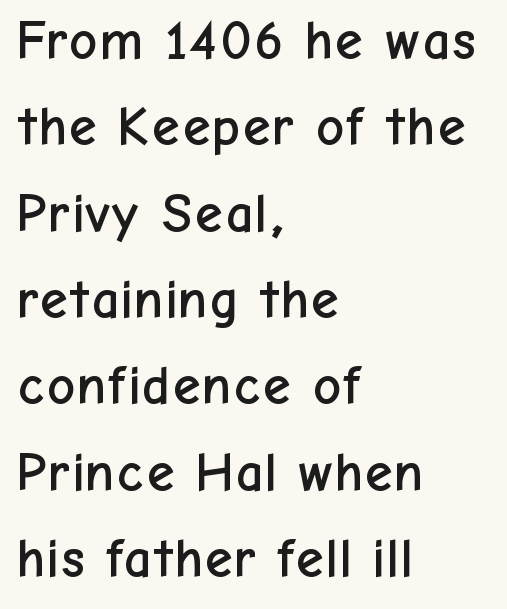
Q: Is the text italic (slanted)? A: No, it is upright.
Q: Is the typeface a serif or a sans-serif typeface? A: Sans-serif.
Q: Is the text underlined? A: No.
Q: How is the paragraph aligned? A: Left-aligned.
Q: Is the spacing between letters normal or unusually wide? A: Normal.
Q: Is the spacing between lines tight, normal or loose? A: Normal.
Q: Width (condensed, normal, or wide)? A: Normal.
Q: Stroke contrast? A: Low.
Q: x-height? A: Medium.
Q: Monospaced? A: No.
